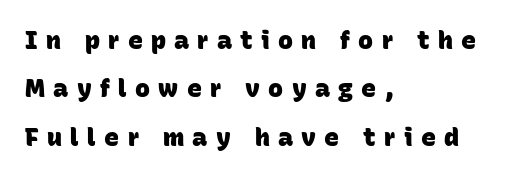
Quick note: underline off. Notice how thick the strokes are: this is what a full bold looks like. How are the letters spaced? Widely, with obvious added tracking. Widely set lines give the paragraph a tall, airy silhouette.
